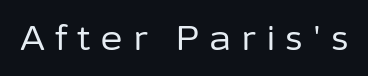
{"serif": "no", "italic": "no", "bold": "no", "weight": "regular", "width": "normal", "stroke_contrast": "low", "x_height": "medium", "monospaced": "no", "underline": "no", "letter_spacing": "wide", "letter_spacing_em": 0.29, "glyph_px": 34}
